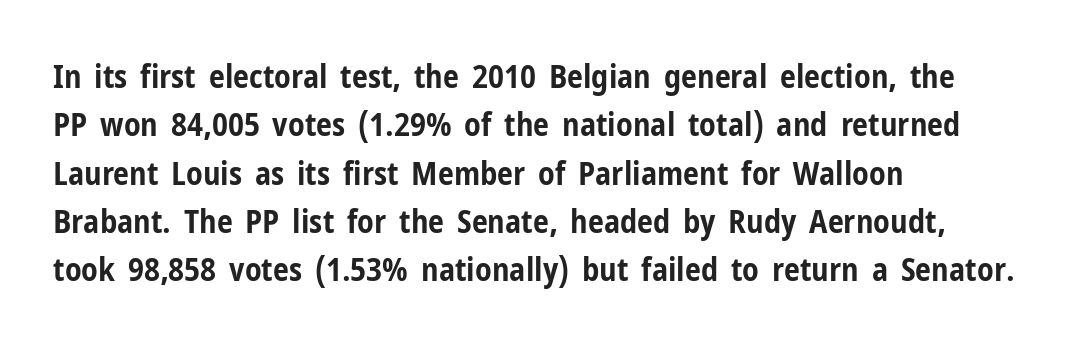
In terms of leading, this rendering sits right in the middle. Heft: maximum for text — a bold. This rendering features lettering with no underline. This rendering employs a face without finishing strokes, i.e., a sans-serif. The text block is weighted toward the left margin, trailing off unevenly rightward.
